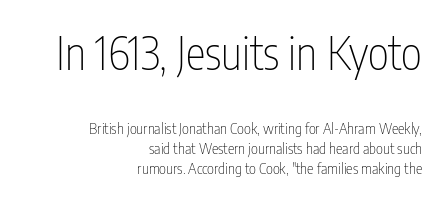
The image shows 45 px thin, condensed sans-serif type, upright; set right-aligned, normal line spacing (1.32x), normal letter spacing, not underlined; the first (top) block is 3.0x larger; low stroke contrast and a medium x-height.
